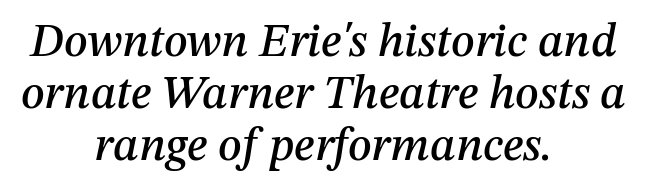
Does extra space separate the letters? No, they use regular spacing. The whitespace from short lines is split evenly between both sides. Emphasis-style slanted type is in use. Vertically, the passage feels compressed, each row crowding the next.
